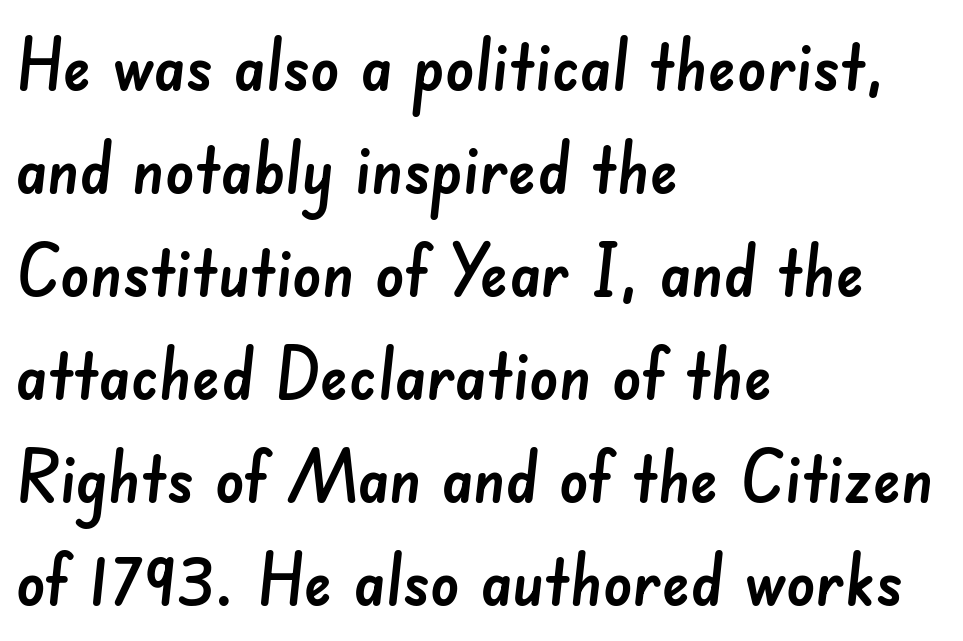
The gap between lines stays unmarked. Spacing verdict: proportional, widths tailored to each character. Students, observe: this is what conventionally led text looks like. The line texture is even and compact thanks to regular tracking. Teacher's note: observe the even left margin — that is flush-left alignment. Letterform terminals end flat and unadorned throughout the passage.
